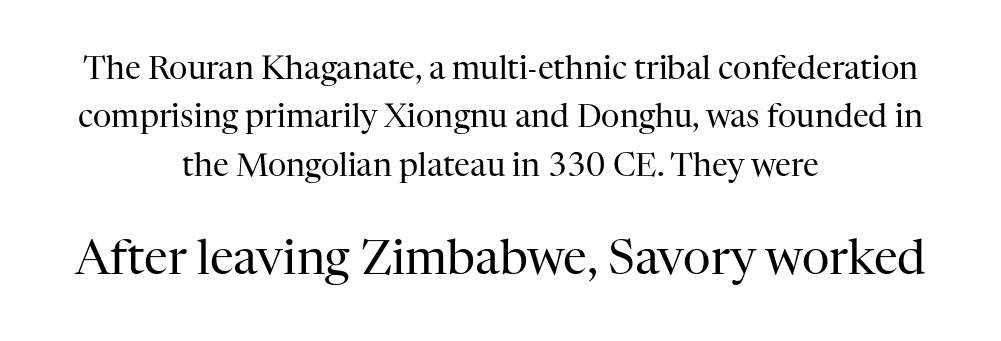
Q: Is the text bold? A: No.
Q: Is the text italic (slanted)? A: No, it is upright.
Q: Is the typeface a serif or a sans-serif typeface? A: Serif.
Q: Is the text underlined? A: No.
Q: How is the paragraph aligned? A: Centered.
Q: Is the spacing between letters normal or unusually wide? A: Normal.
Q: Is the spacing between lines tight, normal or loose? A: Normal.
Q: Which block of text is set in a larger size, the first (top) or the second (bottom)? A: The second (bottom) one.
Q: Width (condensed, normal, or wide)? A: Normal.
Q: Stroke contrast? A: High.
Q: x-height? A: Medium.
Q: Monospaced? A: No.
